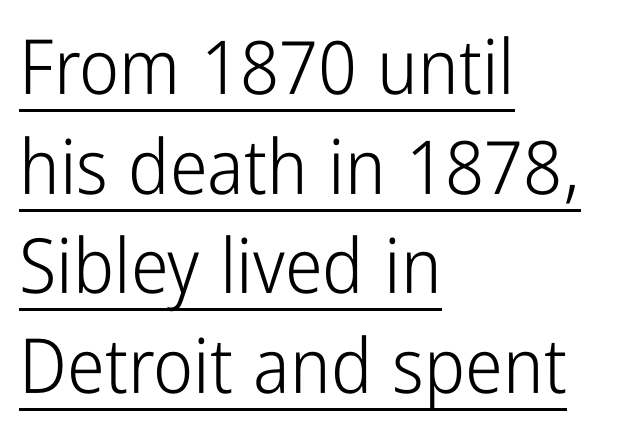
Here the glyphs are tracked normally, forming tight word shapes. The strokes are not fattened; the text isn't bold. Does the type have serifs? No, each stem ends abruptly. Underlining? Definitely there.
